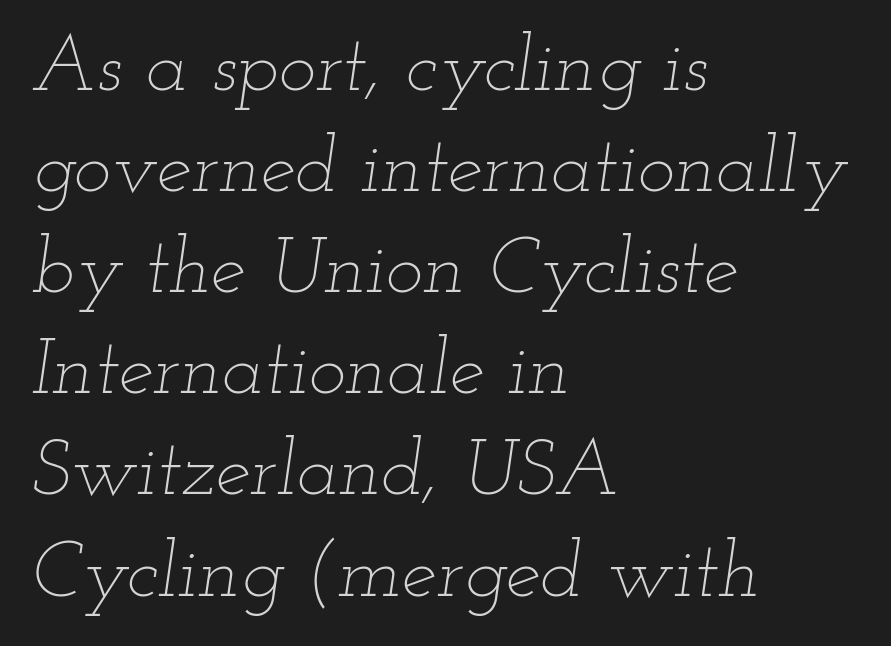
One-word summary of the alignment: left. Looks like regular typesetting: each glyph gets only the width it needs. The face looks like a standard text weight, possibly lighter. Emphasis-style slanted type is in use.
